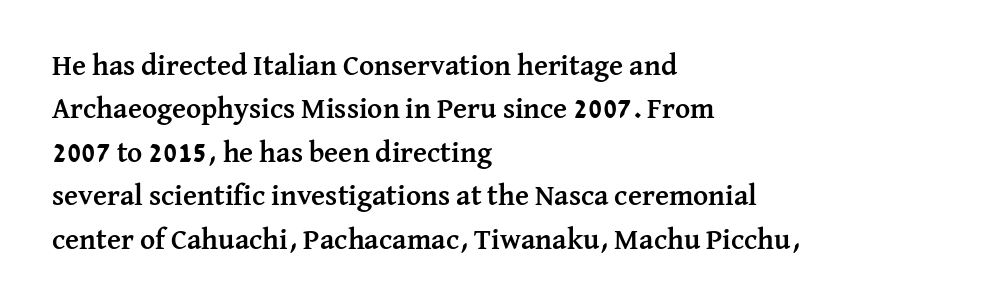
Q: Is the text bold? A: Yes.
Q: Is the text italic (slanted)? A: No, it is upright.
Q: Is the typeface a serif or a sans-serif typeface? A: Serif.
Q: Is the text underlined? A: No.
Q: How is the paragraph aligned? A: Left-aligned.
Q: Is the spacing between letters normal or unusually wide? A: Normal.
Q: Is the spacing between lines tight, normal or loose? A: Normal.
Q: Width (condensed, normal, or wide)? A: Normal.
Q: Stroke contrast? A: Medium.
Q: x-height? A: Medium.
Q: Monospaced? A: No.
